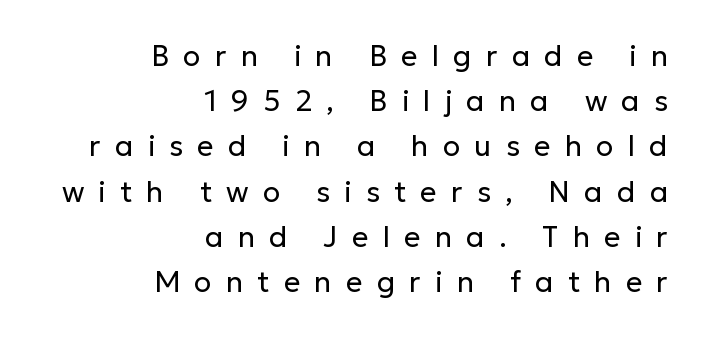
The image shows 29 px regular-weight sans-serif type, upright; set right-aligned, normal line spacing (1.56x), unusually wide letter spacing (+0.49 em), not underlined; low stroke contrast and a medium x-height.
